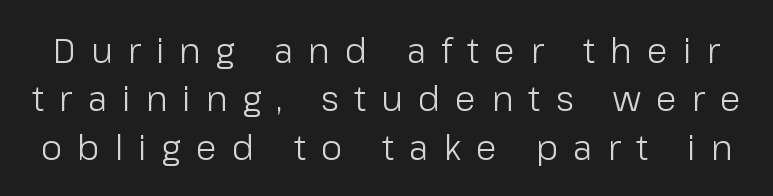
Q: Is the text bold? A: No.
Q: Is the text italic (slanted)? A: No, it is upright.
Q: Is the typeface a serif or a sans-serif typeface? A: Sans-serif.
Q: Is the text underlined? A: No.
Q: Is the spacing between letters normal or unusually wide? A: Unusually wide.
Q: Is the spacing between lines tight, normal or loose? A: Normal.
Q: Width (condensed, normal, or wide)? A: Normal.
Q: Stroke contrast? A: Low.
Q: x-height? A: Medium.
Q: Monospaced? A: No.
